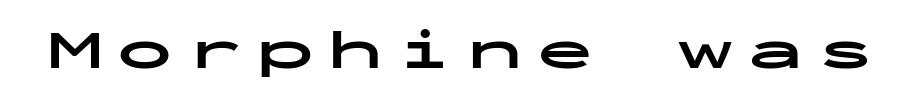
{"serif": "no", "italic": "no", "bold": "yes", "weight": "bold", "width": "wide", "stroke_contrast": "low", "x_height": "medium", "monospaced": "yes", "underline": "no", "letter_spacing": "wide", "letter_spacing_em": 0.25, "glyph_px": 56}
